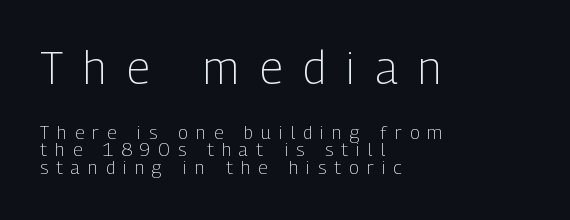
The image shows 45 px light, condensed sans-serif type, upright; set left-aligned, tight line spacing (0.99x), unusually wide letter spacing (+0.46 em), not underlined; the first (top) block is 2.5x larger; low stroke contrast and a medium x-height.
